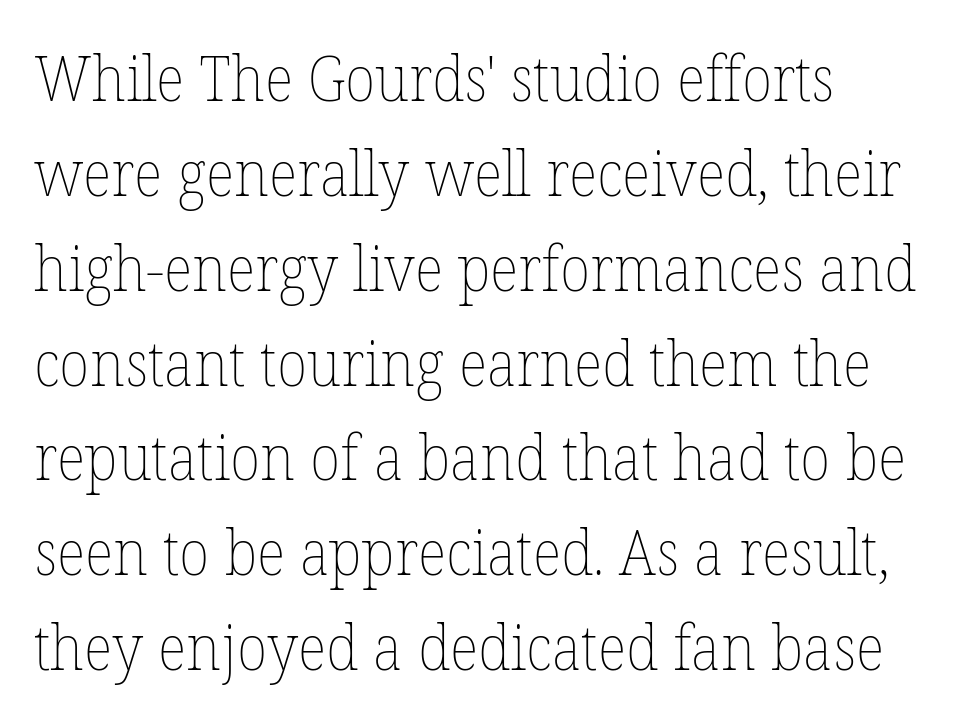
Q: Is the text bold? A: No.
Q: Is the text italic (slanted)? A: No, it is upright.
Q: Is the text underlined? A: No.
Q: How is the paragraph aligned? A: Left-aligned.
Q: Is the spacing between letters normal or unusually wide? A: Normal.
Q: Is the spacing between lines tight, normal or loose? A: Normal.
Q: Width (condensed, normal, or wide)? A: Normal.
Q: Stroke contrast? A: Low.
Q: x-height? A: Medium.
Q: Monospaced? A: No.
